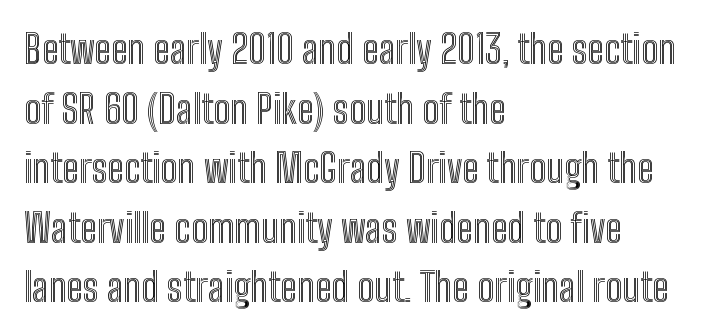
{"italic": "no", "width": "condensed", "x_height": "medium", "monospaced": "no", "underline": "no", "align": "left", "line_spacing": "normal", "line_spacing_ratio": 1.49, "letter_spacing": "normal", "letter_spacing_em": 0.0, "glyph_px": 40}
